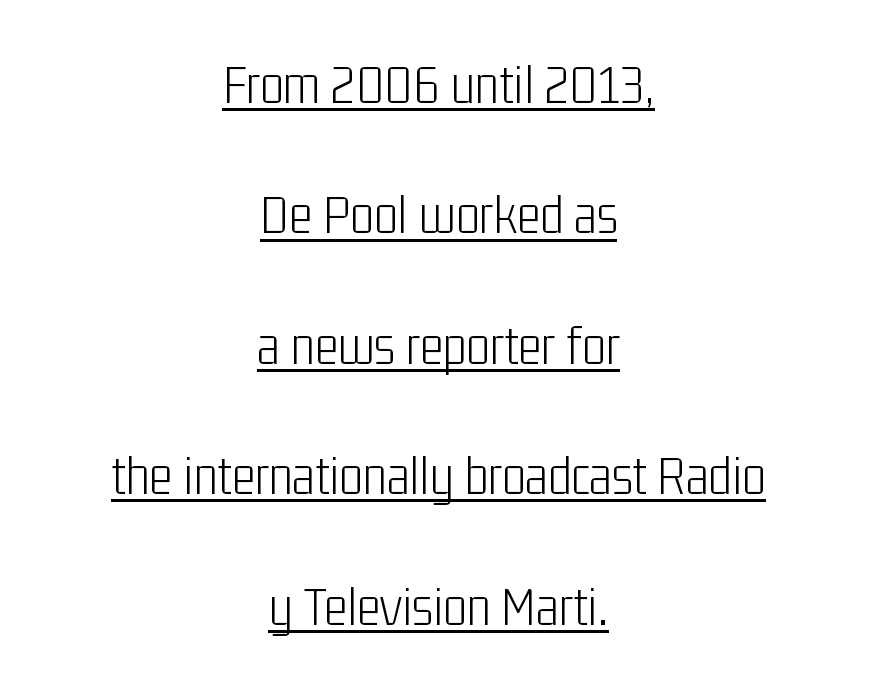
Q: Is the text bold? A: No.
Q: Is the text italic (slanted)? A: No, it is upright.
Q: Is the typeface a serif or a sans-serif typeface? A: Sans-serif.
Q: Is the text underlined? A: Yes.
Q: How is the paragraph aligned? A: Centered.
Q: Is the spacing between letters normal or unusually wide? A: Normal.
Q: Is the spacing between lines tight, normal or loose? A: Loose.
Q: Width (condensed, normal, or wide)? A: Condensed.
Q: Stroke contrast? A: Low.
Q: x-height? A: Medium.
Q: Monospaced? A: No.
